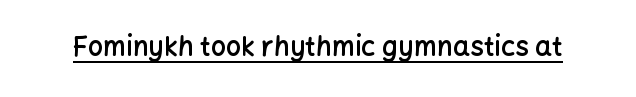
The image shows 27 px text type, upright; set normal letter spacing, underlined.
